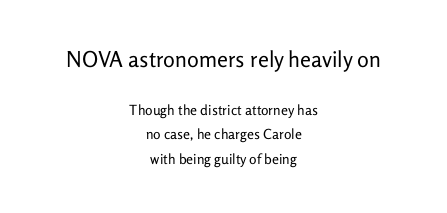
Q: Is the text bold? A: No.
Q: Is the text italic (slanted)? A: No, it is upright.
Q: Is the text underlined? A: No.
Q: How is the paragraph aligned? A: Centered.
Q: Is the spacing between letters normal or unusually wide? A: Normal.
Q: Which block of text is set in a larger size, the first (top) or the second (bottom)? A: The first (top) one.
